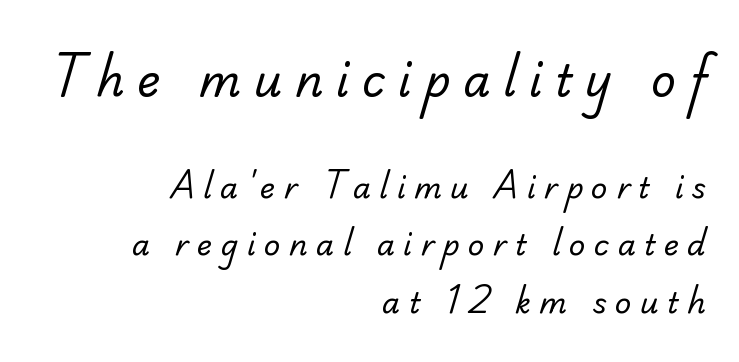
Nothing sits at the stroke ends, so this counts as sans-serif. Here the first block reads like a headline and the second like body copy. Unmarked baselines from the first word to the last. A typesetter would call this proportional, since set widths differ per character. Letter spacing: wide.
